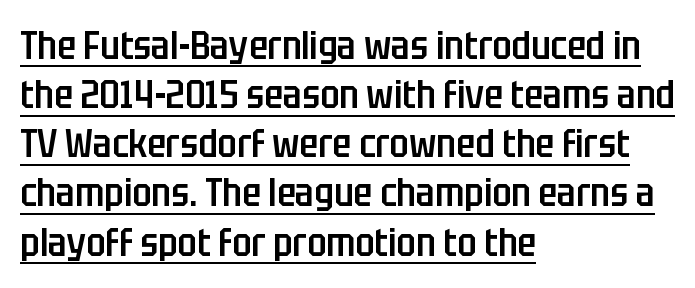
{"serif": "no", "italic": "no", "bold": "semi", "weight": "semibold", "width": "condensed", "stroke_contrast": "low", "x_height": "large", "monospaced": "no", "underline": "yes", "align": "left", "line_spacing": "normal", "line_spacing_ratio": 1.26, "letter_spacing": "normal", "letter_spacing_em": 0.0, "glyph_px": 39}
